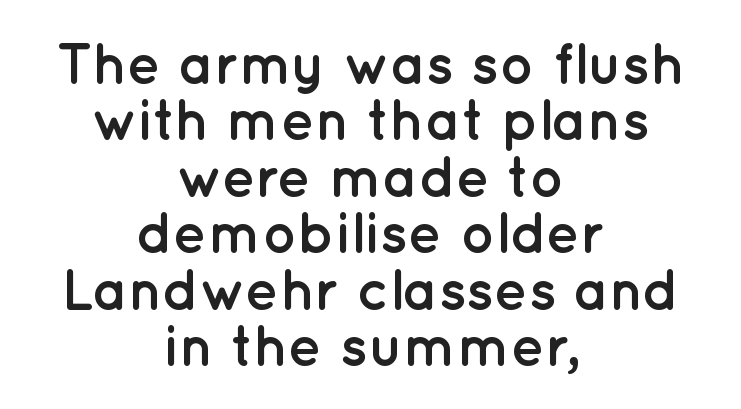
The image shows 57 px semibold sans-serif type, upright; set centered, tight line spacing (0.99x), normal letter spacing, not underlined; low stroke contrast and a medium x-height.
